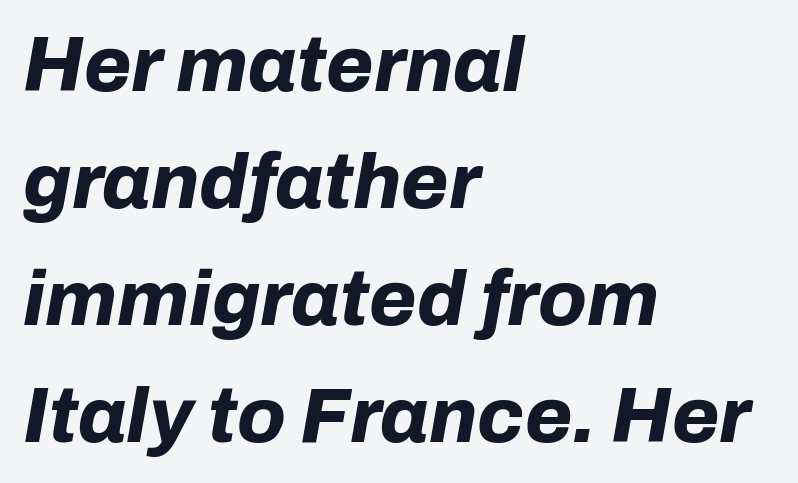
{"italic": "yes", "lean": "right", "slant_degrees": 10, "bold": "yes", "weight": "bold", "width": "normal", "stroke_contrast": "low", "x_height": "medium", "monospaced": "no", "underline": "no", "align": "left", "line_spacing": "normal", "line_spacing_ratio": 1.52, "letter_spacing": "normal", "letter_spacing_em": 0.0, "glyph_px": 77}
